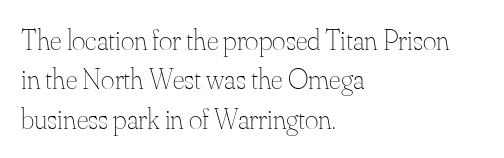
The image shows 29 px thin type, upright; set left-aligned, normal line spacing (1.36x), normal letter spacing, not underlined; medium stroke contrast and a small x-height.
